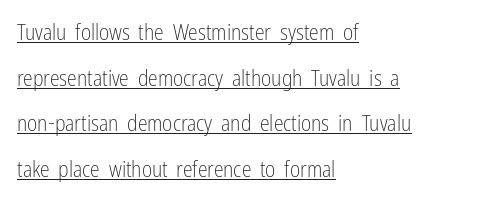
{"italic": "no", "bold": "no", "underline": "yes", "align": "left", "line_spacing": "loose", "line_spacing_ratio": 2.07, "letter_spacing": "normal", "letter_spacing_em": 0.0, "glyph_px": 22}
